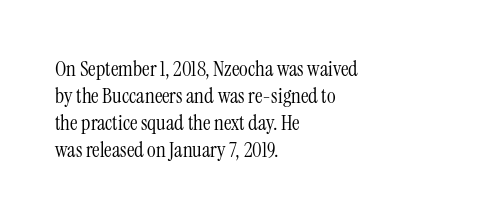
The image shows 21 px text type, upright; set left-aligned, normal line spacing (1.28x), normal letter spacing, not underlined.
